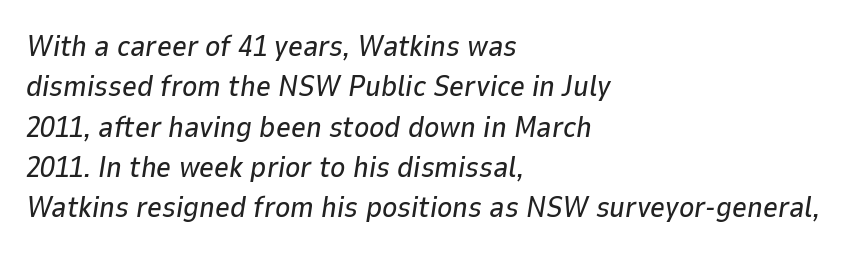
When letters slant like this, we call the style italic. Honestly, the letter spacing is just normal — you wouldn't notice it. Is the block centered? No — it sits flush against the left margin. This sample keeps an unexceptional amount of space between lines. Nobody drew a line under any word here.
